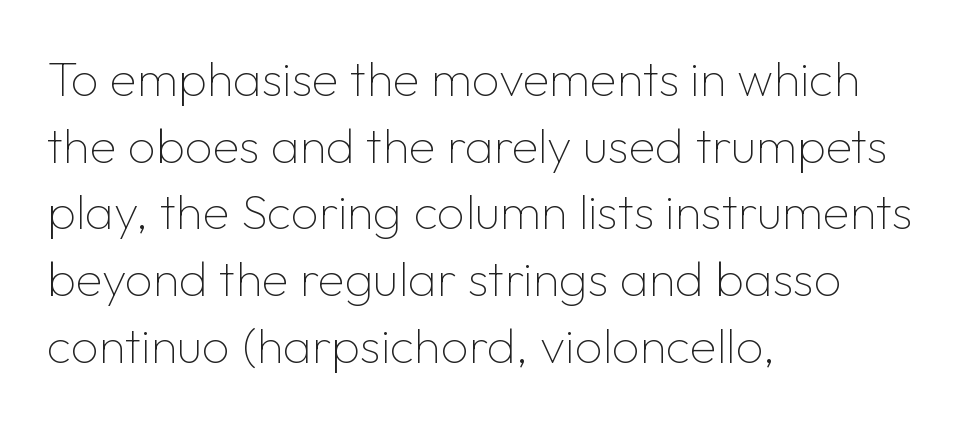
In CSS terms this would be text-align: left. These lines sit exactly where default settings would place them. Letterform terminals end flat and unadorned throughout the passage. The face used here is rendered with its standard letterfit.
